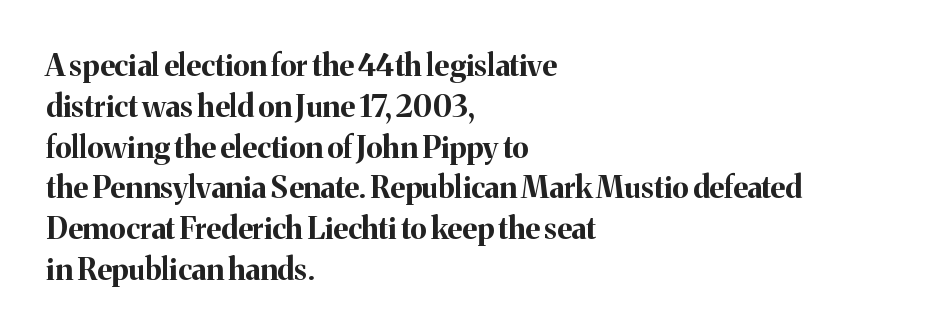
Looks like regular typesetting: each glyph gets only the width it needs. Alignment: flush left. Caption: standard tracking, unaltered. Evenly set lines give the paragraph a standard silhouette.
